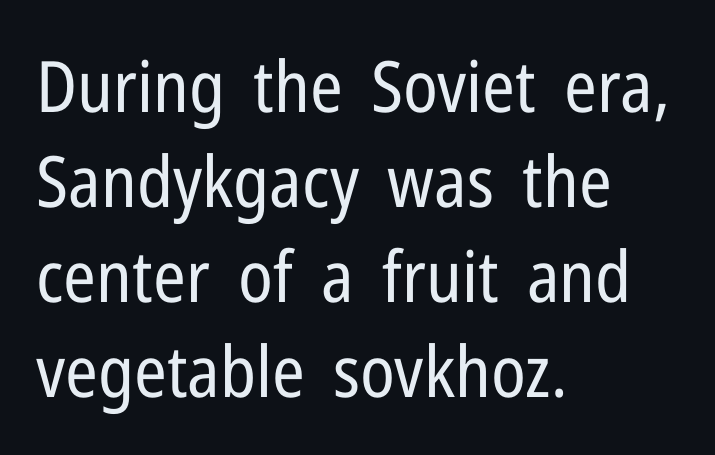
{"serif": "no", "italic": "no", "bold": "no", "weight": "regular", "width": "condensed", "stroke_contrast": "low", "x_height": "medium", "monospaced": "no", "underline": "no", "align": "left", "line_spacing": "normal", "line_spacing_ratio": 1.34, "letter_spacing": "normal", "letter_spacing_em": 0.0, "glyph_px": 71}
